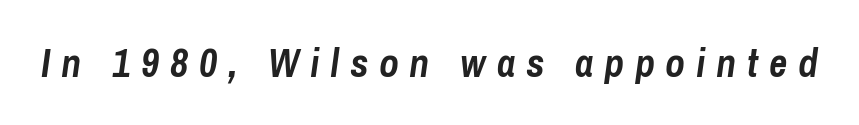
The image shows 40 px semibold, condensed type, italic (leaning right); set unusually wide letter spacing (+0.27 em), not underlined; low stroke contrast and a medium x-height.
